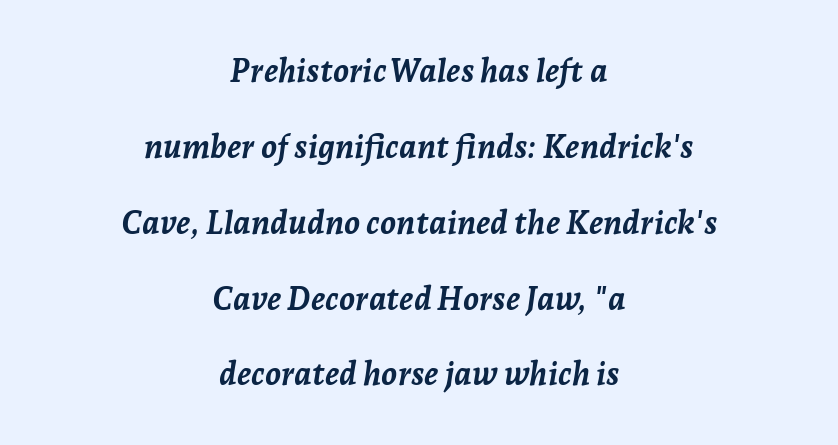
Q: Is the text bold? A: Yes.
Q: Is the text italic (slanted)? A: Yes, it leans right by about 7 degrees.
Q: Is the text underlined? A: No.
Q: How is the paragraph aligned? A: Centered.
Q: Is the spacing between letters normal or unusually wide? A: Normal.
Q: Is the spacing between lines tight, normal or loose? A: Loose.
Q: Width (condensed, normal, or wide)? A: Normal.
Q: Stroke contrast? A: Low.
Q: x-height? A: Medium.
Q: Monospaced? A: No.
